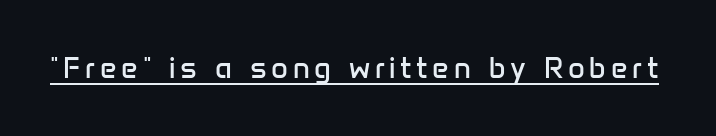
The type sits square on the baseline with zero lean. The face used here is proportionally spaced, like ordinary book or web type. The words here are underlined. The letterforms sit at book weight or below. Examine the stroke ends and you'll find no serifs.
